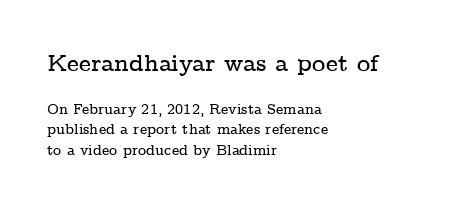
The setting favours the left margin, as ordinary paragraphs usually do. Underlining? Definitely not there. Whoever set this chose a conventional vertical rhythm. Italic? Not at all — the glyphs are vertical. Compare the two chunks: the upper has the greater cap height. The horizontal fit of the characters is conventional and even.
